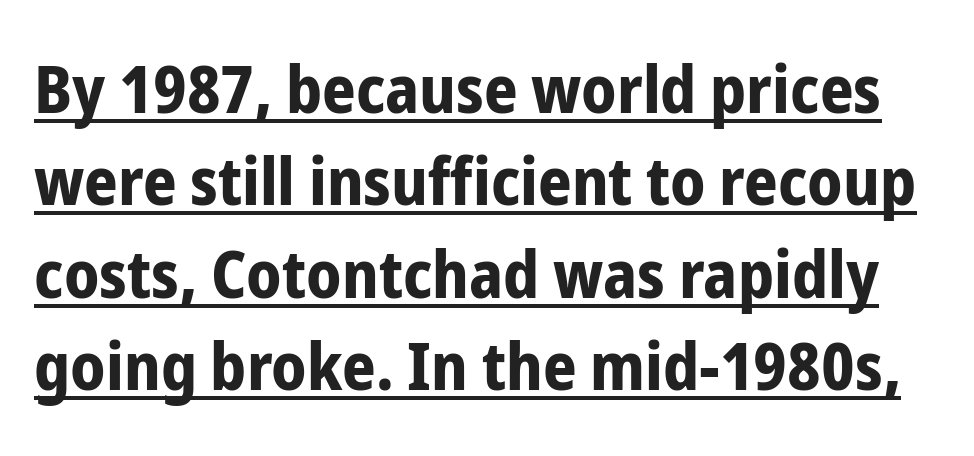
The image shows 66 px bold, condensed sans-serif type, upright; set normal line spacing (1.4x), normal letter spacing, underlined; low stroke contrast and a medium x-height.
